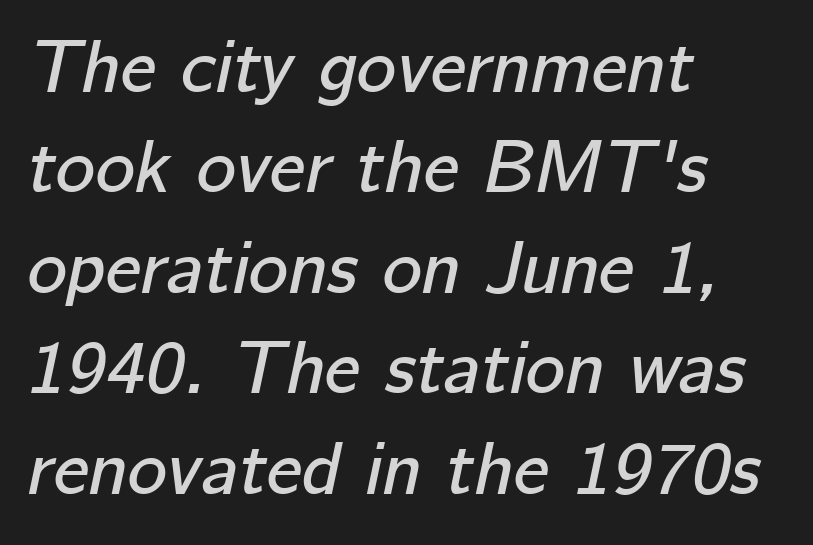
These lines keep a tight, regular rhythm from letter to letter. Descenders are the only things crossing below the line. A typesetter would call this proportional, since set widths differ per character. Posture: slanted.
